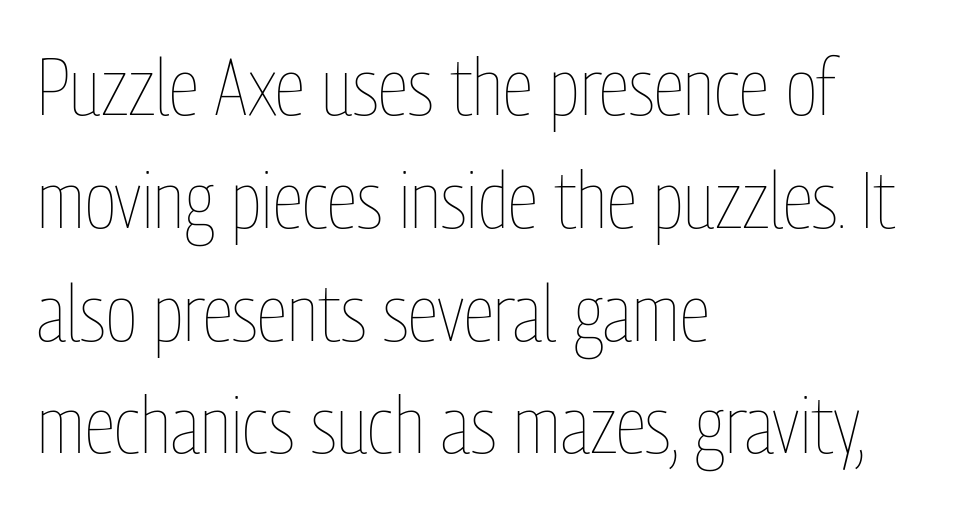
Nope, not italic — everything's standing straight. The vertical gap from one line to the next is medium. Note the varied advance widths — an 'i' is clearly narrower than an 'm'. Letter spacing: default.
